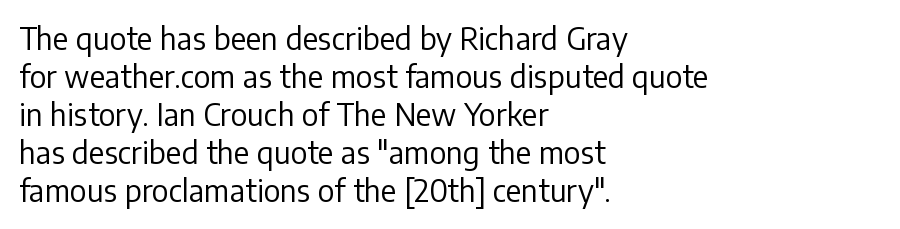
The image shows 30 px regular-weight sans-serif type, upright; set left-aligned, normal line spacing (1.27x), normal letter spacing, not underlined; low stroke contrast and a medium x-height.
